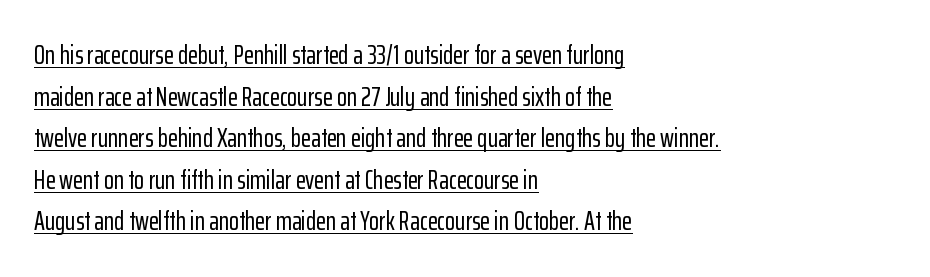
The image shows 26 px text type, upright; set left-aligned, normal line spacing (1.6x), normal letter spacing, underlined.
